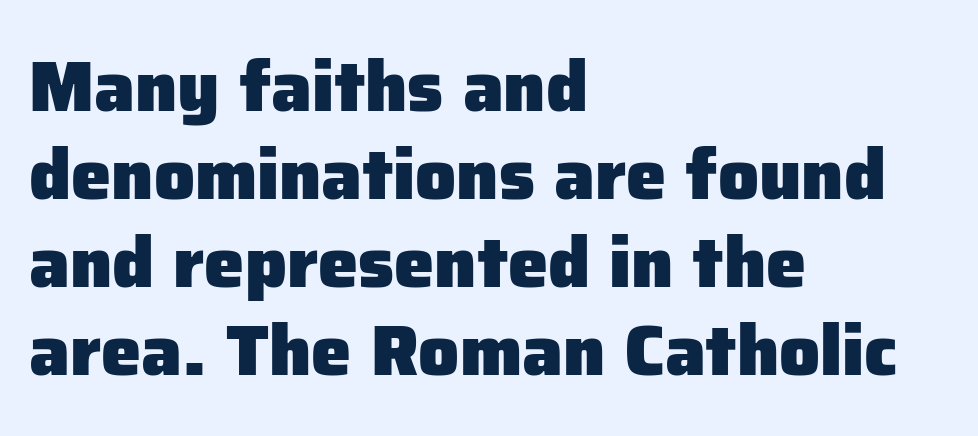
There is no visible air inserted between adjacent glyphs. These lines were composed using upright roman letters. The rendering uses natural spacing where letterforms have individual widths. The paragraph shown leans on its left margin.
